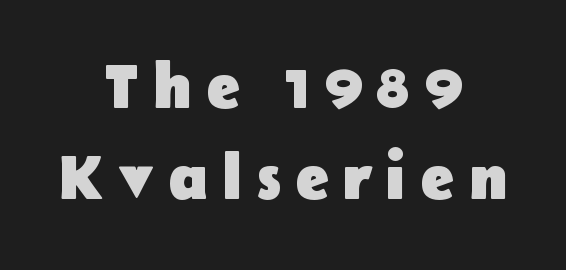
If you measured baseline to baseline, you'd find a middling distance. Look at the bottom of the vertical strokes: they stop flat, with no serifs. Vertical strokes here are truly vertical. The face used here has the dense, thick strokes of a bold. A centered setting, common on invitations and titles, is used for this passage.
